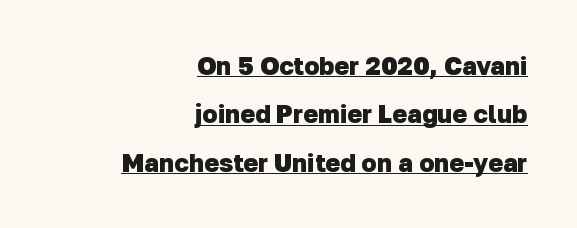
The image shows 25 px bold type; set right-aligned, loose line spacing (1.94x), normal letter spacing, underlined.
